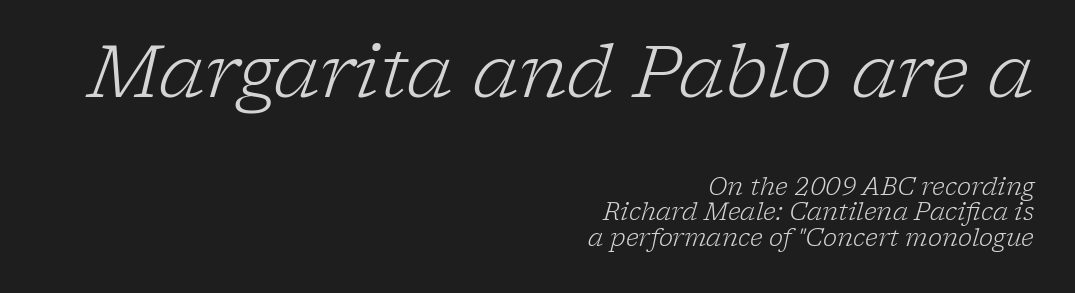
The characters display serif detailing at their extremities. The foot of each line stays bare and open. Looks like regular typesetting: each glyph gets only the width it needs. In terms of posture, this sample is oblique.
